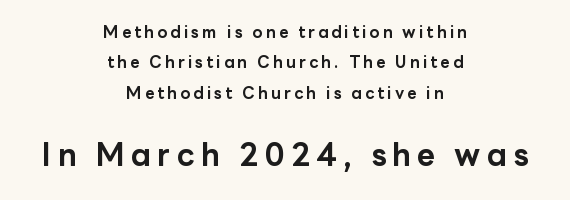
This sample is center-justified, so both line endings float freely. The gap between lines stays unmarked. Quick note: interline space is abundant. I'd describe the lettering as bold — thick and assertive. Check where the strokes stop: nothing finishes them off — pure sans.
